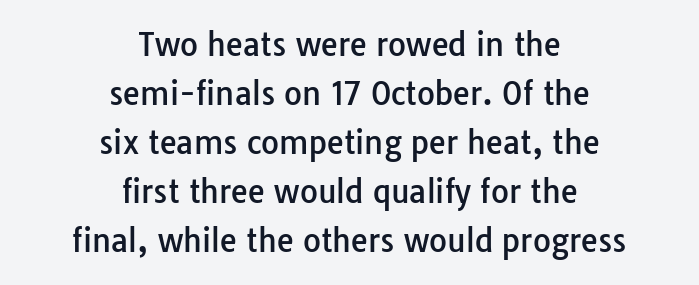
Underline: absent. Letterform terminals end flat and unadorned throughout the passage. The paragraph has two soft edges and a firm central axis. Standard letterfit; no display-style spreading of the glyphs.
